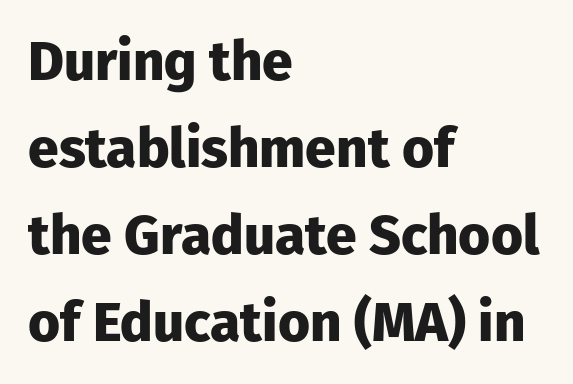
{"serif": "no", "italic": "no", "bold": "yes", "weight": "heavy", "width": "normal", "stroke_contrast": "low", "x_height": "medium", "monospaced": "no", "underline": "no", "align": "left", "line_spacing": "normal", "line_spacing_ratio": 1.58, "letter_spacing": "normal", "letter_spacing_em": 0.0, "glyph_px": 55}
